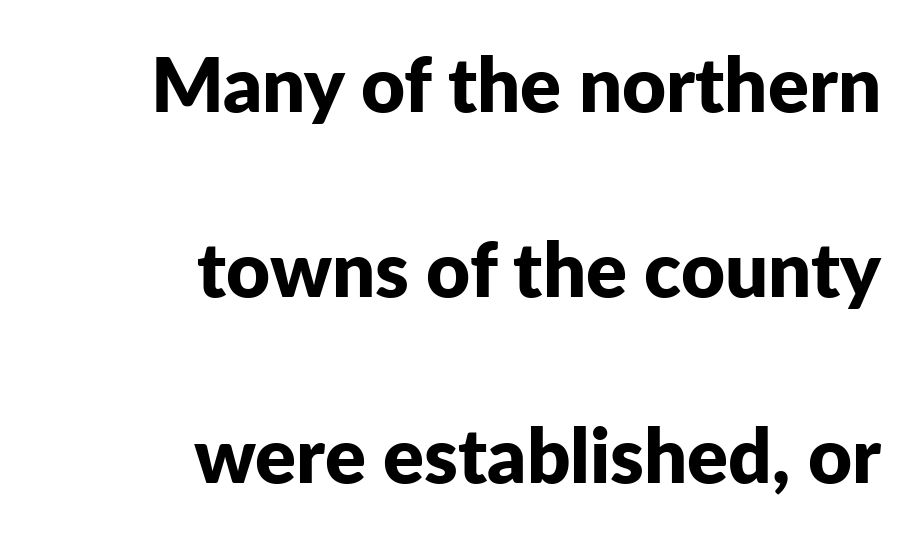
Q: Is the text bold? A: Yes.
Q: Is the text italic (slanted)? A: No, it is upright.
Q: Is the typeface a serif or a sans-serif typeface? A: Sans-serif.
Q: Is the text underlined? A: No.
Q: How is the paragraph aligned? A: Right-aligned.
Q: Is the spacing between letters normal or unusually wide? A: Normal.
Q: Is the spacing between lines tight, normal or loose? A: Loose.
Q: Width (condensed, normal, or wide)? A: Normal.
Q: Stroke contrast? A: Low.
Q: x-height? A: Medium.
Q: Monospaced? A: No.
